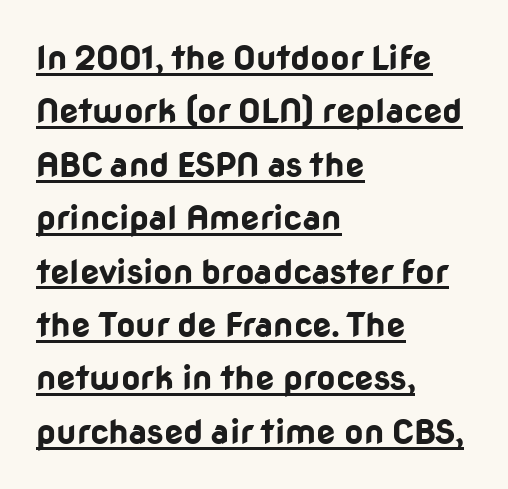
The image shows 34 px bold sans-serif type, upright; set left-aligned, normal line spacing (1.57x), normal letter spacing, underlined; low stroke contrast and a medium x-height.
